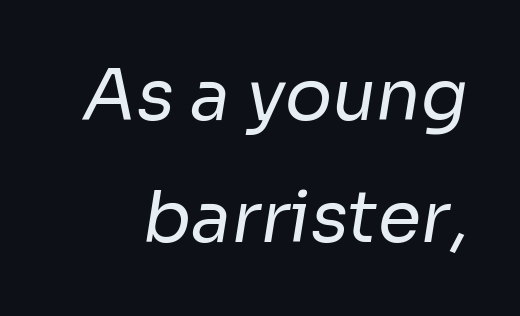
{"serif": "no", "bold": "no", "weight": "regular", "width": "normal", "stroke_contrast": "low", "x_height": "medium", "monospaced": "no", "underline": "no", "line_spacing_ratio": 1.75, "letter_spacing": "normal", "letter_spacing_em": 0.0, "glyph_px": 70}
